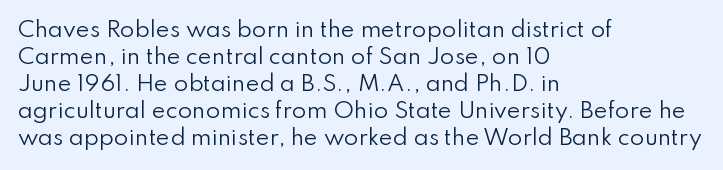
{"italic": "no", "bold": "no", "underline": "no", "align": "left", "line_spacing": "normal", "line_spacing_ratio": 1.29, "letter_spacing": "normal", "letter_spacing_em": 0.0, "glyph_px": 21}
